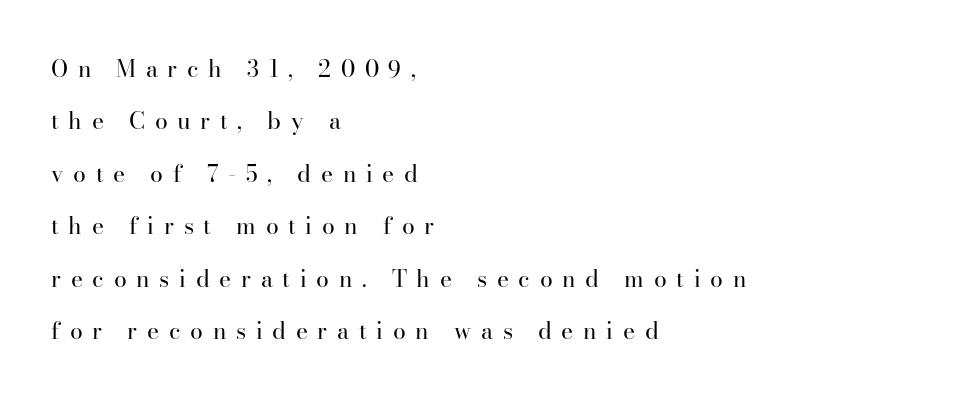
{"italic": "no", "bold": "no", "underline": "no", "align": "left", "line_spacing": "loose", "line_spacing_ratio": 2.28, "letter_spacing": "wide", "letter_spacing_em": 0.42, "glyph_px": 23}
